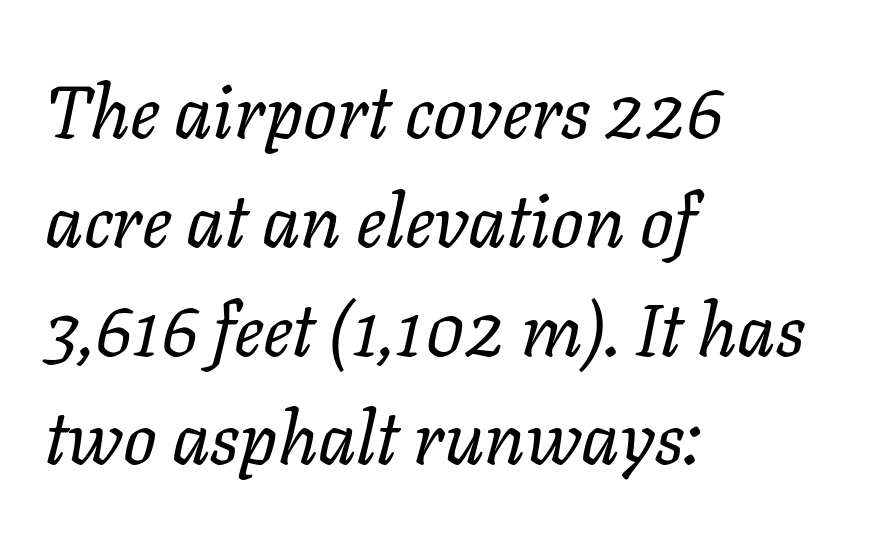
{"italic": "yes", "lean": "right", "slant_degrees": 11, "bold": "no", "weight": "regular", "width": "normal", "stroke_contrast": "low", "x_height": "medium", "monospaced": "no", "underline": "no", "align": "left", "line_spacing": "normal", "line_spacing_ratio": 1.47, "letter_spacing": "normal", "letter_spacing_em": 0.0, "glyph_px": 74}
